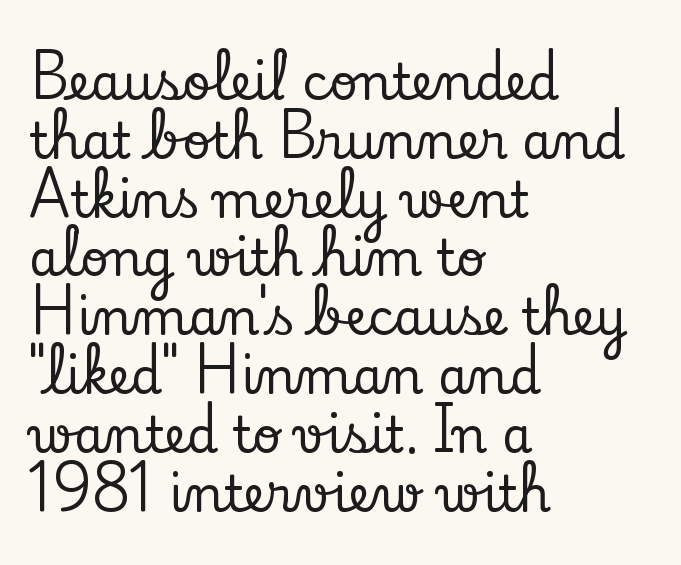
{"italic": "no", "width": "normal", "stroke_contrast": "low", "x_height": "small", "monospaced": "no", "underline": "no", "align": "left", "line_spacing_ratio": 1.2, "letter_spacing": "normal", "letter_spacing_em": 0.0, "glyph_px": 49}
